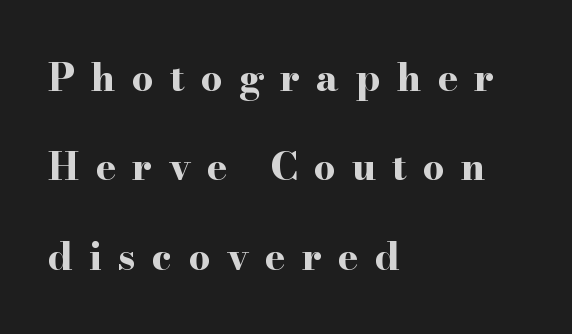
Words float on clear page, feet unadorned. The lettering holds an erect, upright posture throughout. Note: serifs present on the glyphs. The line-height multiplier appears high, well above default. Character widths vary here, with narrow letters taking less room than wide ones. The paragraph shown leans on its left margin.
